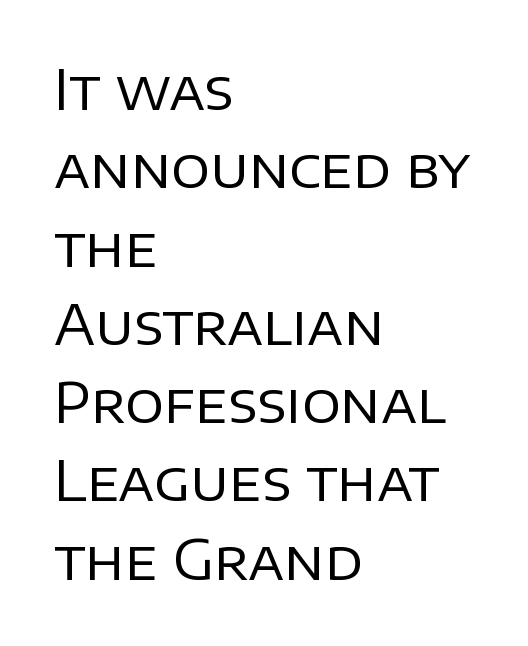
{"serif": "no", "italic": "no", "bold": "no", "weight": "regular", "width": "normal", "stroke_contrast": "low", "x_height": "large", "monospaced": "no", "underline": "no", "align": "left", "line_spacing": "normal", "line_spacing_ratio": 1.45, "letter_spacing": "normal", "letter_spacing_em": 0.0, "glyph_px": 54}
